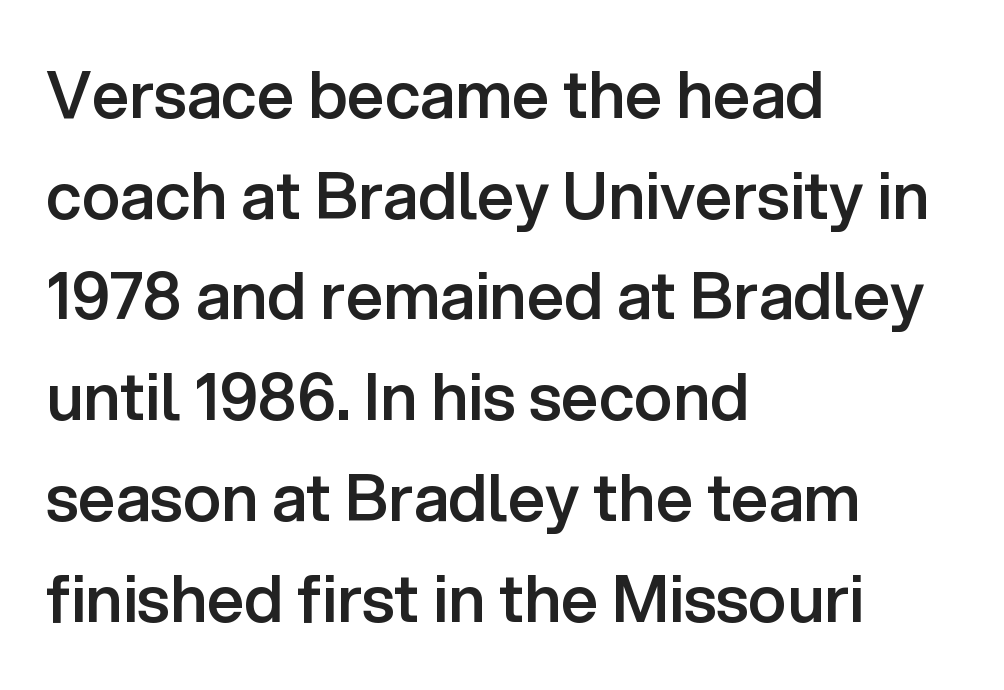
Q: Is the text bold? A: Semi-bold.
Q: Is the text italic (slanted)? A: No, it is upright.
Q: Is the typeface a serif or a sans-serif typeface? A: Sans-serif.
Q: Is the text underlined? A: No.
Q: How is the paragraph aligned? A: Left-aligned.
Q: Is the spacing between letters normal or unusually wide? A: Normal.
Q: Is the spacing between lines tight, normal or loose? A: Normal.
Q: Width (condensed, normal, or wide)? A: Normal.
Q: Stroke contrast? A: Low.
Q: x-height? A: Medium.
Q: Monospaced? A: No.
